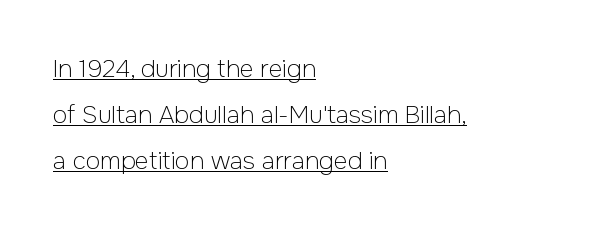
Q: Is the text bold? A: No.
Q: Is the text italic (slanted)? A: No, it is upright.
Q: Is the text underlined? A: Yes.
Q: How is the paragraph aligned? A: Left-aligned.
Q: Is the spacing between letters normal or unusually wide? A: Normal.
Q: Is the spacing between lines tight, normal or loose? A: Loose.
